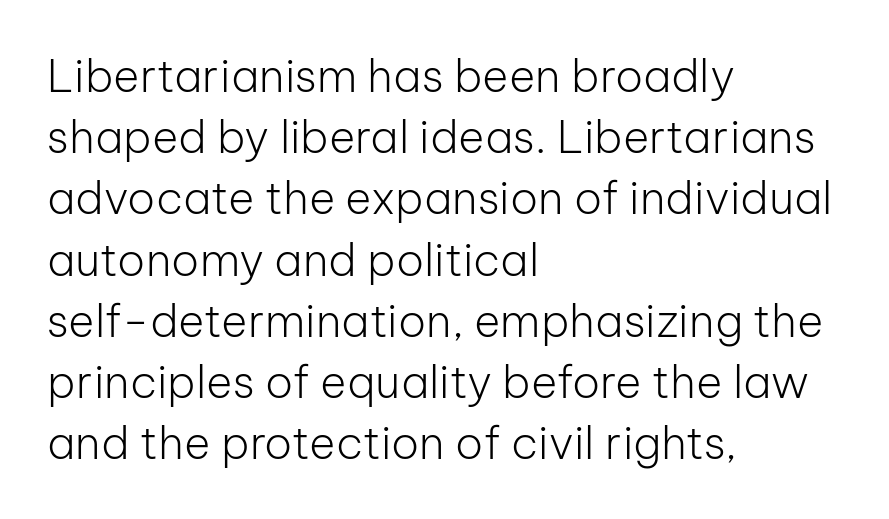
Q: Is the text bold? A: No.
Q: Is the text italic (slanted)? A: No, it is upright.
Q: Is the typeface a serif or a sans-serif typeface? A: Sans-serif.
Q: Is the text underlined? A: No.
Q: How is the paragraph aligned? A: Left-aligned.
Q: Is the spacing between letters normal or unusually wide? A: Normal.
Q: Is the spacing between lines tight, normal or loose? A: Normal.
Q: Width (condensed, normal, or wide)? A: Normal.
Q: Stroke contrast? A: Low.
Q: x-height? A: Medium.
Q: Monospaced? A: No.
